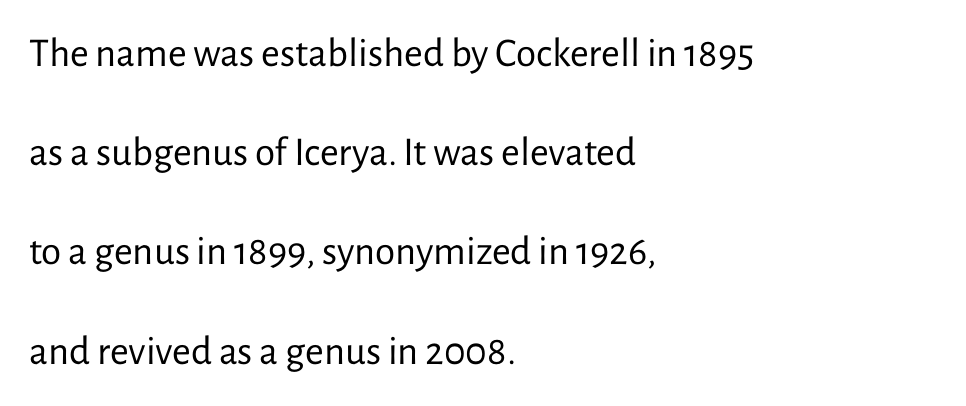
The image shows 41 px regular-weight sans-serif type, upright; set left-aligned, loose line spacing (2.42x), normal letter spacing, not underlined; low stroke contrast and a medium x-height.
